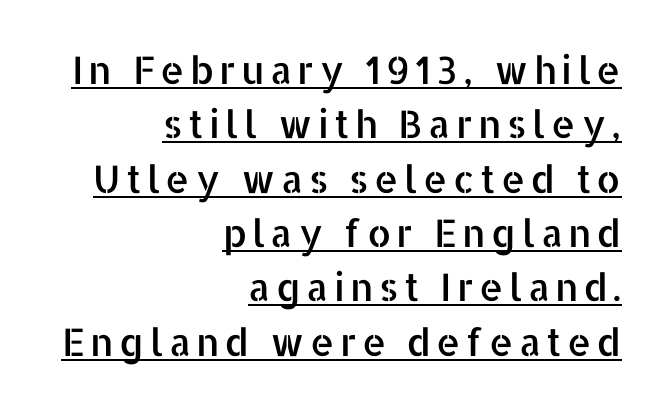
The lettering is marked with a stroke running underneath it. Every stem runs plumb, perpendicular to the baseline. The space between consecutive lines is moderate. Teacher's note: observe the even right margin — that is flush-right alignment.
